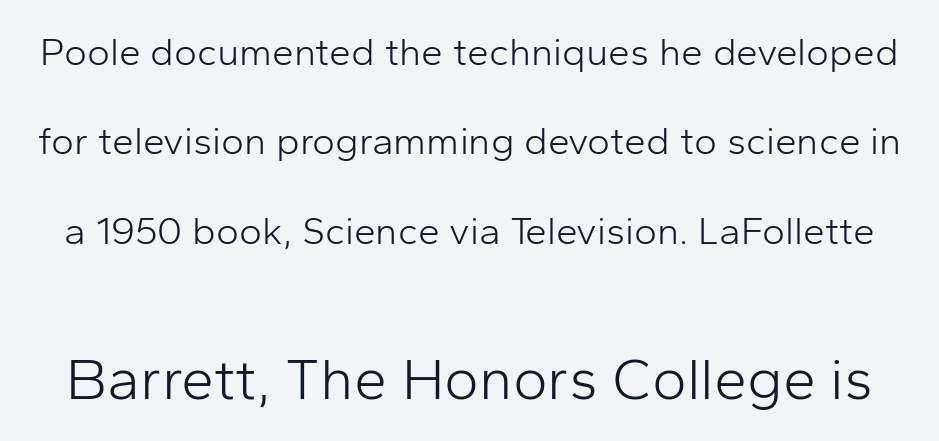
Style check: upright. These lines keep a tight, regular rhythm from letter to letter. Stems here are at most as thick as an everyday book face. How would I describe the line gaps? Wide and relaxed. Proportional: the letters do not fall into vertical columns.
